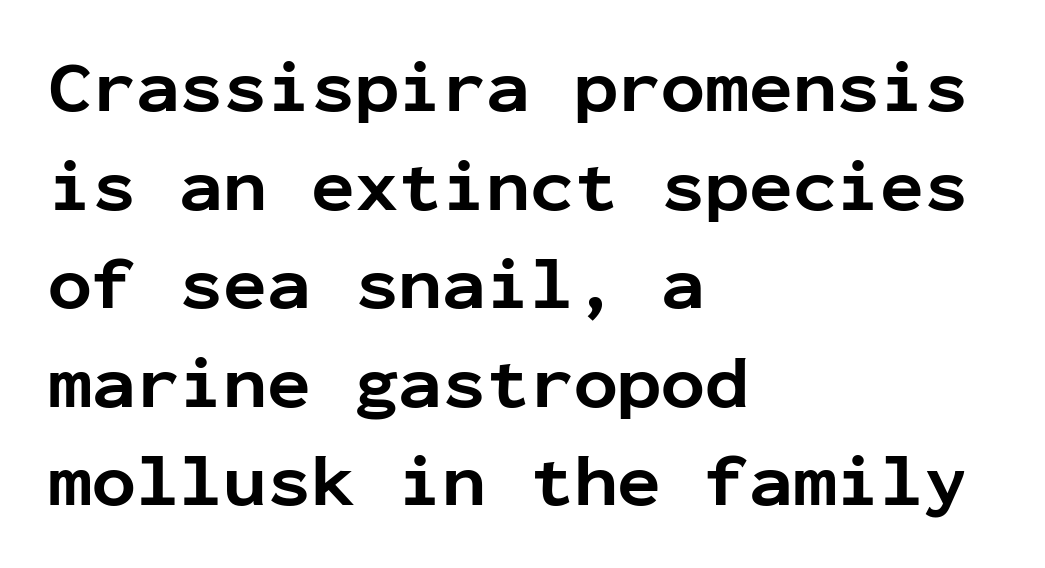
Q: Is the text bold? A: Yes.
Q: Is the text italic (slanted)? A: No, it is upright.
Q: Is the typeface a serif or a sans-serif typeface? A: Sans-serif.
Q: Is the text underlined? A: No.
Q: How is the paragraph aligned? A: Left-aligned.
Q: Is the spacing between letters normal or unusually wide? A: Normal.
Q: Is the spacing between lines tight, normal or loose? A: Normal.
Q: Width (condensed, normal, or wide)? A: Normal.
Q: Stroke contrast? A: Low.
Q: x-height? A: Medium.
Q: Monospaced? A: Yes.
